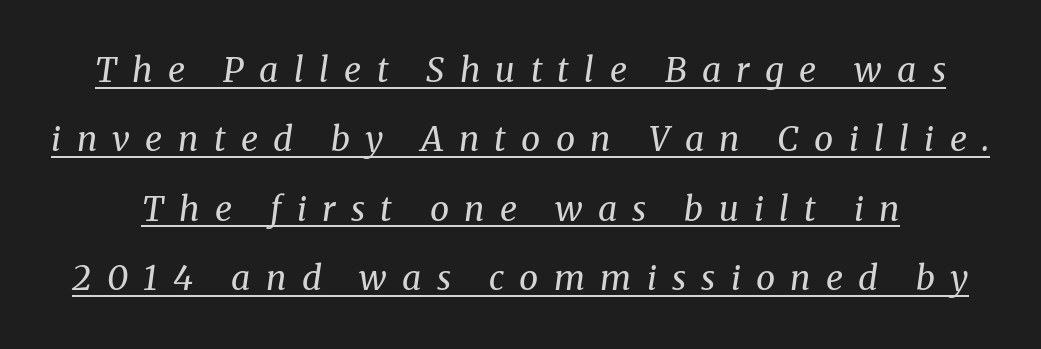
The font sits on the lighter half of the weight spectrum, regular included. Look at the tracking — it's clearly loosened, letters drifting apart. Do the characters align in a grid? No, the font is proportional. Descenders here cross a horizontal rule under the line.
